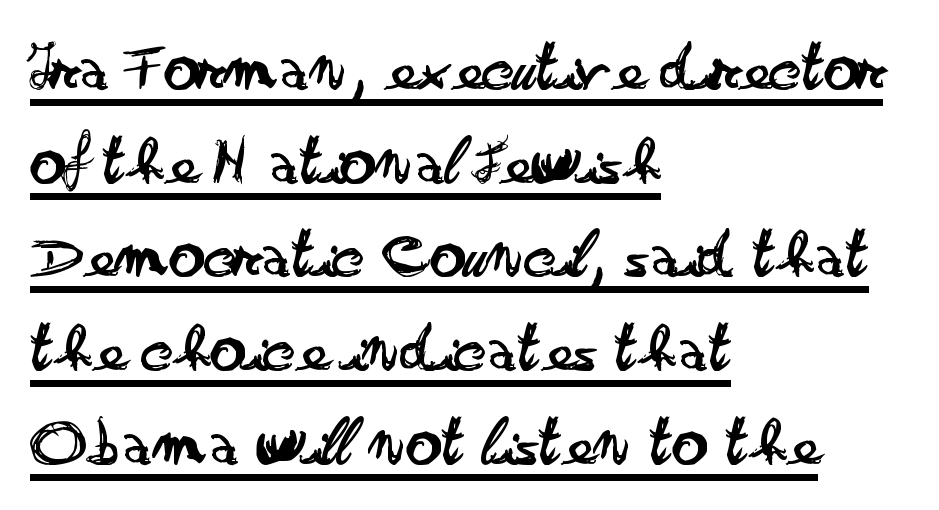
The image shows 71 px regular-weight, wide sans-serif type, upright; set left-aligned, normal line spacing (1.32x), normal letter spacing, underlined; low stroke contrast and a small x-height.
